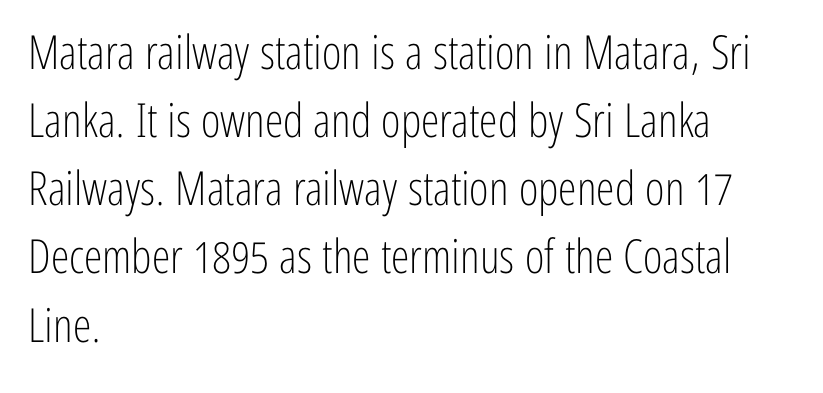
The image shows 47 px light, condensed sans-serif type, upright; set left-aligned, normal line spacing (1.45x), normal letter spacing, not underlined; low stroke contrast and a medium x-height.
